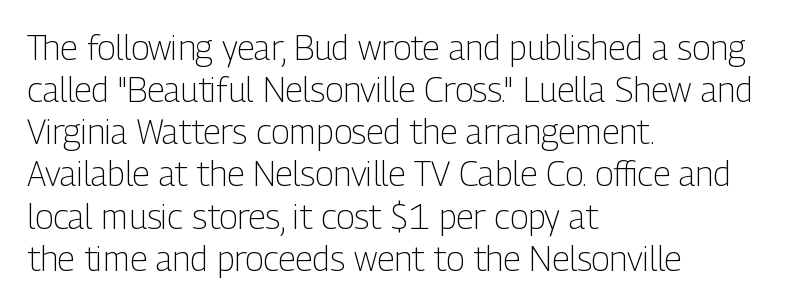
The image shows 34 px light, condensed sans-serif type, upright; set left-aligned, line spacing 1.24x, normal letter spacing, not underlined; low stroke contrast and a medium x-height.
